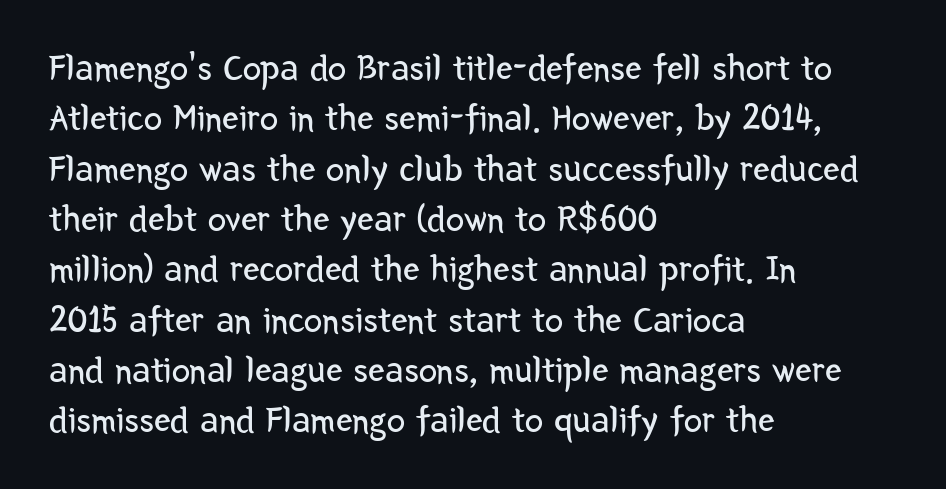
If you measured baseline to baseline, you'd find a middling distance. Descenders are the only things crossing below the line. The paragraph has a hard left edge and a soft right edge. Style check: upright. The typeface chosen for these lines omits serifs. Compared with typical body copy, the letter spacing here is the same.
